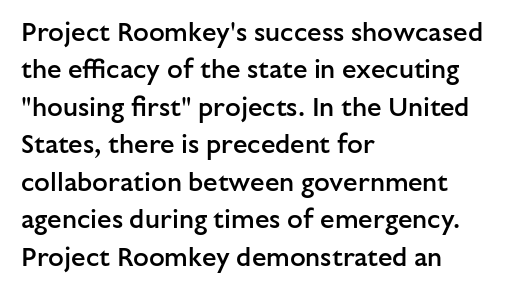
One-word summary of the alignment: left. A bit beefed up — I'd call it semibold rather than bold. Normally led — the rows are evenly, conventionally spaced. Bare-footed words on every line. If you drew a line through each stem, it would be perfectly vertical.
